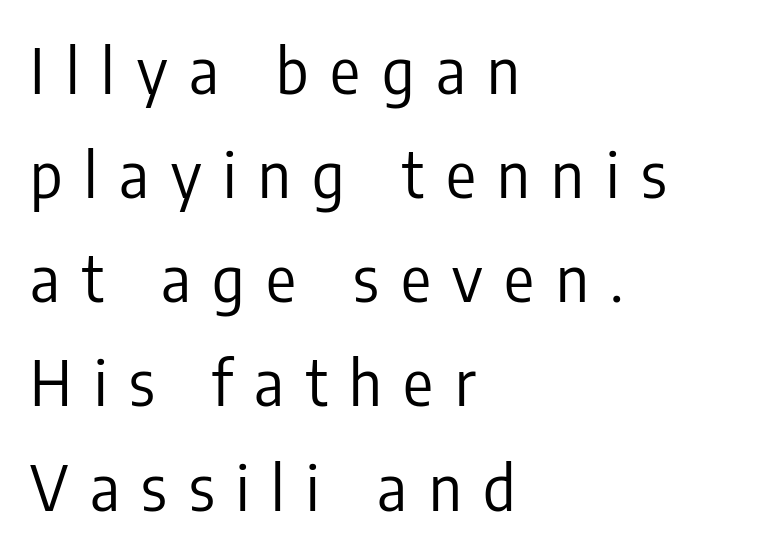
The image shows 62 px regular-weight, condensed sans-serif type, upright; set left-aligned, normal line spacing (1.68x), unusually wide letter spacing (+0.35 em), not underlined; low stroke contrast and a medium x-height.
